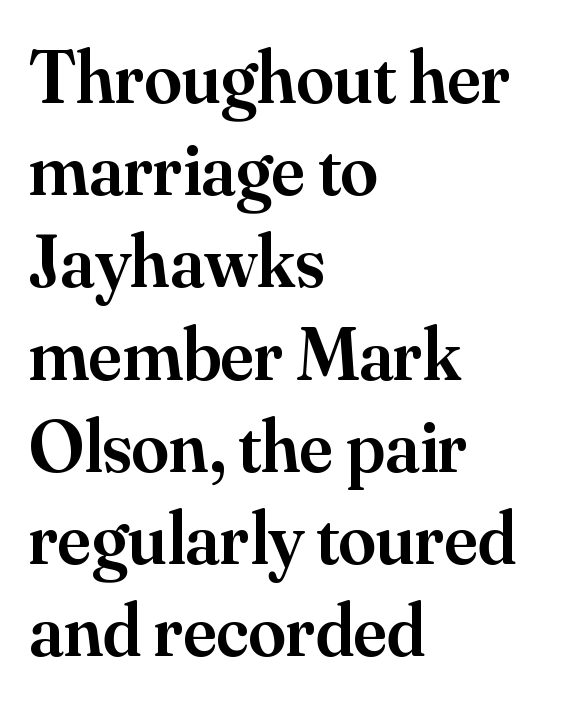
{"serif": "yes", "italic": "no", "bold": "semi", "weight": "semibold", "width": "normal", "stroke_contrast": "medium", "x_height": "small", "monospaced": "no", "underline": "no", "align": "left", "line_spacing_ratio": 1.23, "letter_spacing": "normal", "letter_spacing_em": 0.0, "glyph_px": 75}
